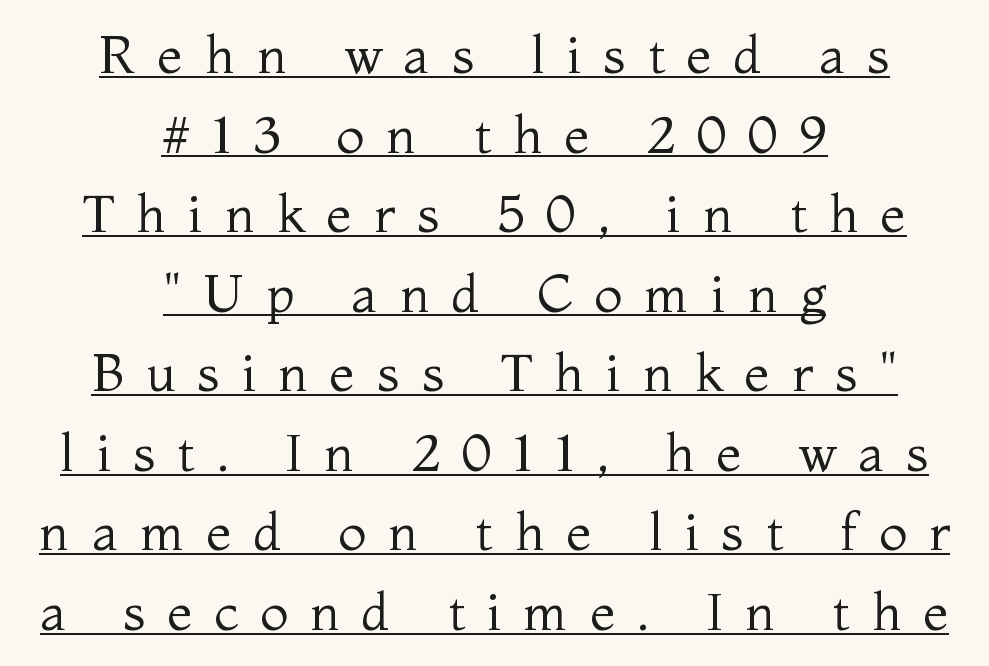
Q: Is the text bold? A: No.
Q: Is the text italic (slanted)? A: No, it is upright.
Q: Is the typeface a serif or a sans-serif typeface? A: Serif.
Q: Is the text underlined? A: Yes.
Q: How is the paragraph aligned? A: Centered.
Q: Is the spacing between letters normal or unusually wide? A: Unusually wide.
Q: Is the spacing between lines tight, normal or loose? A: Normal.
Q: Width (condensed, normal, or wide)? A: Normal.
Q: Stroke contrast? A: Medium.
Q: x-height? A: Medium.
Q: Monospaced? A: No.
